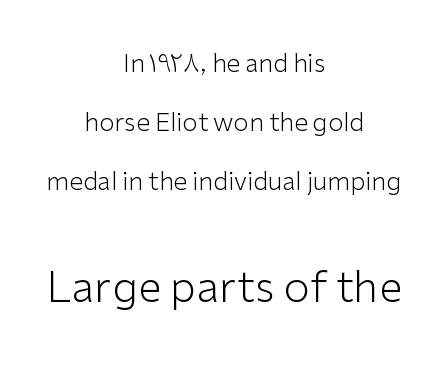
The image shows 43 px light sans-serif type, upright; set centered, loose line spacing (2.37x), normal letter spacing, not underlined; the second (bottom) block is 1.72x larger; low stroke contrast and a medium x-height.
